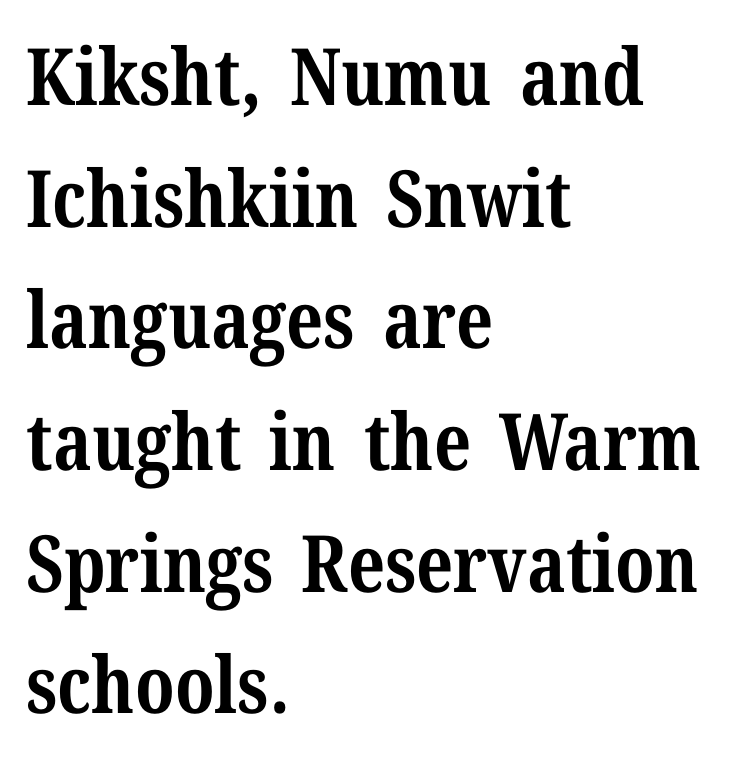
This is serif lettering, the kind often seen in printed books. Rendered with straight, roman letterforms. All the whitespace from short lines collects on the right. Each new line begins a customary step beneath the previous one.
